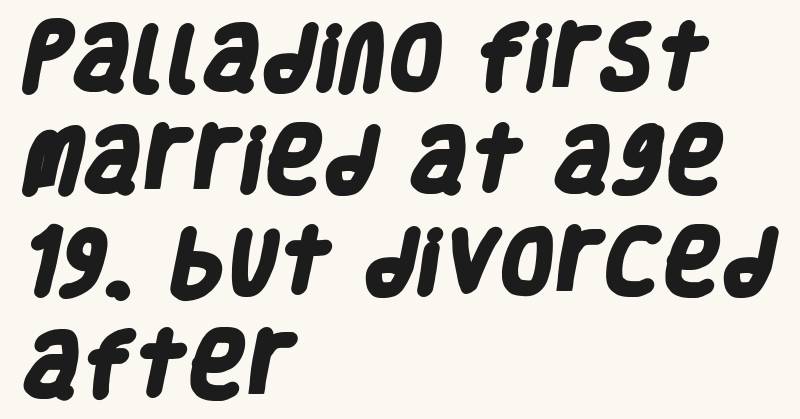
Q: Is the text bold? A: Yes.
Q: Is the typeface a serif or a sans-serif typeface? A: Sans-serif.
Q: Is the text underlined? A: No.
Q: How is the paragraph aligned? A: Left-aligned.
Q: Is the spacing between letters normal or unusually wide? A: Normal.
Q: Is the spacing between lines tight, normal or loose? A: Normal.
Q: Width (condensed, normal, or wide)? A: Condensed.
Q: Stroke contrast? A: Low.
Q: x-height? A: Large.
Q: Monospaced? A: No.
